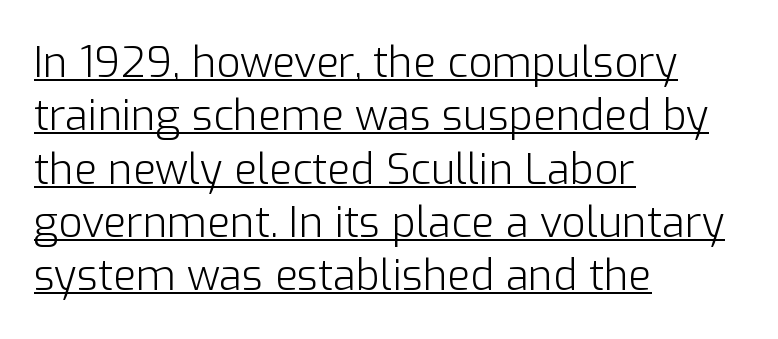
{"serif": "no", "italic": "no", "bold": "no", "weight": "light", "width": "normal", "stroke_contrast": "low", "x_height": "medium", "monospaced": "no", "underline": "yes", "align": "left", "line_spacing": "normal", "line_spacing_ratio": 1.27, "letter_spacing": "normal", "letter_spacing_em": 0.0, "glyph_px": 42}
